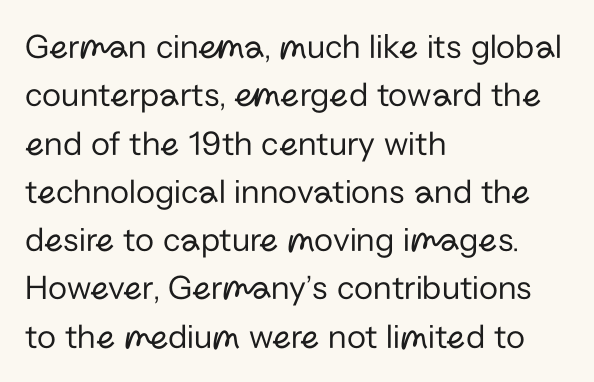
The image shows 35 px regular-weight sans-serif type, upright; set left-aligned, normal line spacing (1.38x), normal letter spacing, not underlined; low stroke contrast and a medium x-height.
